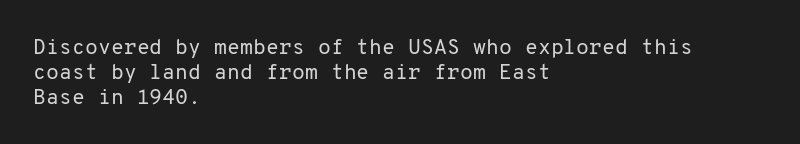
The letterforms sit shoulder to shoulder at normal distance. Typeset ragged right — the left edge is the straight one. The lettering holds an erect, upright posture throughout. Vertical stems look standard width or narrower in stroke. Beneath every word, the page is bare.
